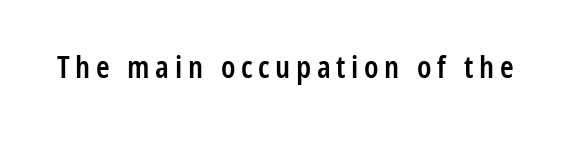
The image shows 31 px semibold, condensed sans-serif type, upright; set not underlined; low stroke contrast and a medium x-height.
